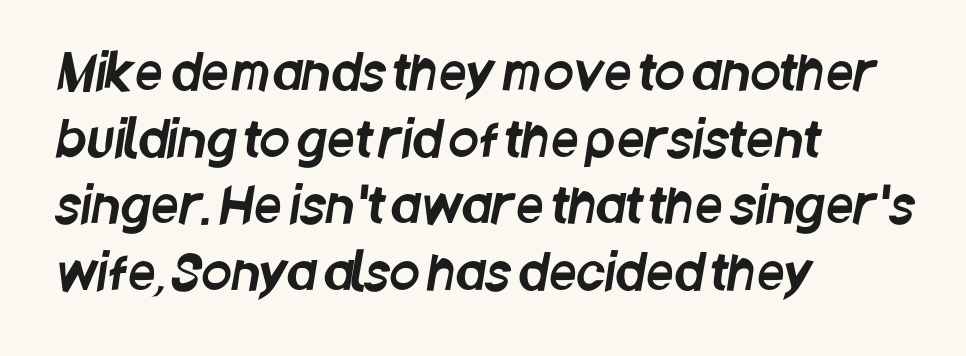
Layout note: lines flush left. Note the varied advance widths — an 'i' is clearly narrower than an 'm'. Regarding serifs, this sample does without them. Type without underlining.
